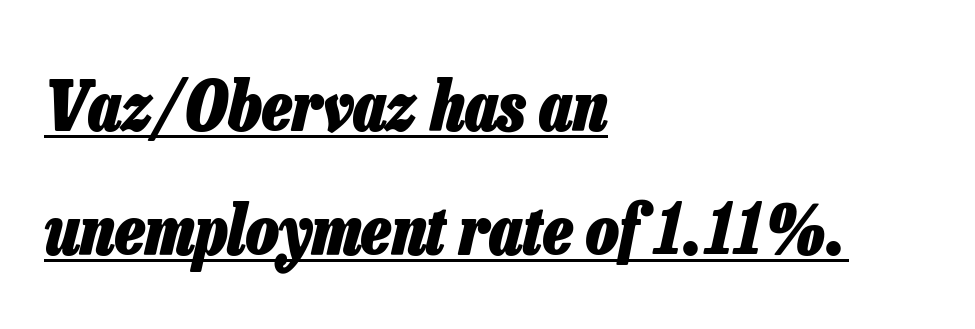
The glyphs look as if they've been sheared to an angle. Inter-character spacing is left at the font's built-in metrics. These lines are rendered in a variable-pitch font. Leftover space on each line is placed entirely after the last word. Caption: bold face, heavy strokes. Like a heading marked for emphasis, these lines bear an underscore.
